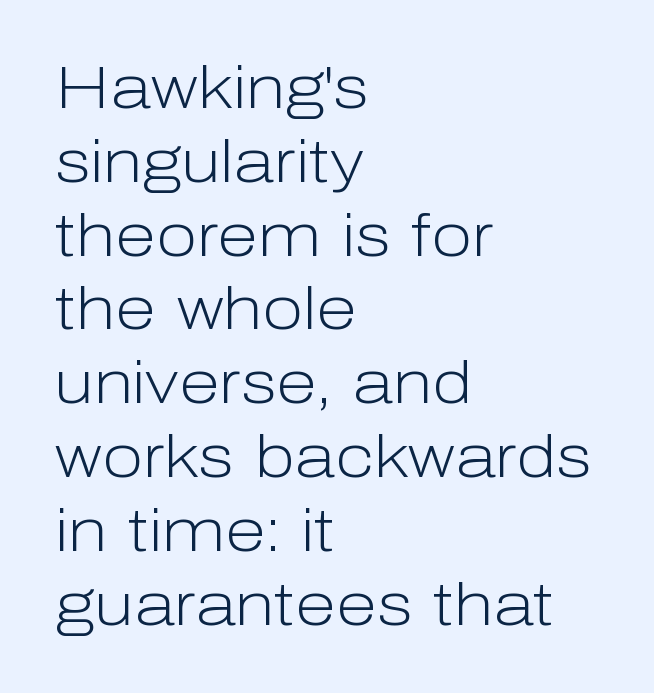
{"serif": "no", "italic": "no", "bold": "no", "weight": "light", "width": "normal", "stroke_contrast": "low", "x_height": "medium", "monospaced": "no", "underline": "no", "align": "left", "line_spacing_ratio": 1.23, "letter_spacing": "normal", "letter_spacing_em": 0.0, "glyph_px": 60}
